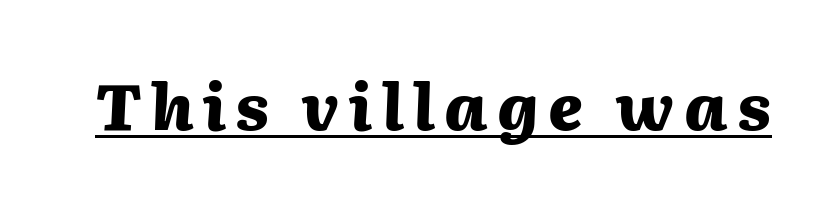
The image shows 64 px heavy type, italic (leaning right); set underlined; medium stroke contrast and a medium x-height.
